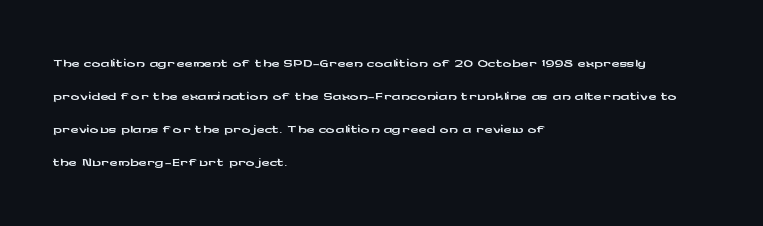
Q: Is the text italic (slanted)? A: No, it is upright.
Q: Is the text underlined? A: No.
Q: How is the paragraph aligned? A: Left-aligned.
Q: Is the spacing between letters normal or unusually wide? A: Normal.
Q: Is the spacing between lines tight, normal or loose? A: Normal.
